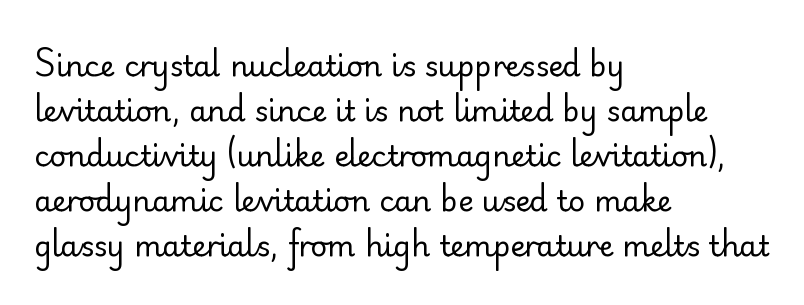
Serifs: no, the terminals of the letterforms are clean. Vertically, the passage feels balanced, rows spaced as you'd expect. The text block is weighted toward the left margin, trailing off unevenly rightward. Honestly, the letter spacing is just normal — you wouldn't notice it.
